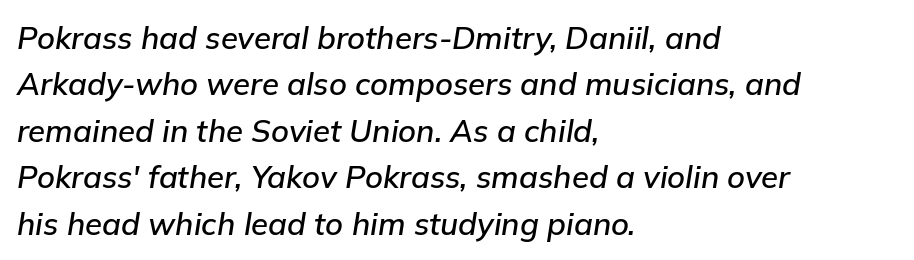
{"italic": "yes", "lean": "right", "slant_degrees": 9, "width": "normal", "stroke_contrast": "low", "x_height": "medium", "monospaced": "no", "underline": "no", "align": "left", "line_spacing": "normal", "line_spacing_ratio": 1.5, "letter_spacing": "normal", "letter_spacing_em": 0.0, "glyph_px": 31}
